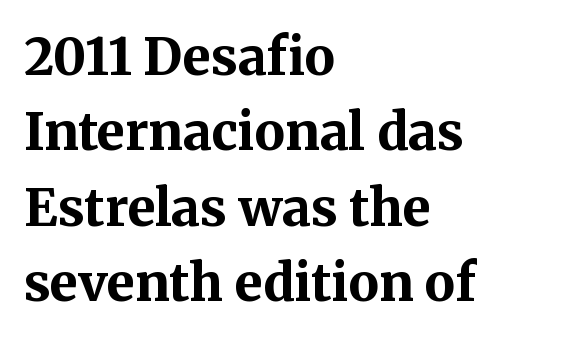
Q: Is the text bold? A: Yes.
Q: Is the text italic (slanted)? A: No, it is upright.
Q: Is the typeface a serif or a sans-serif typeface? A: Serif.
Q: Is the text underlined? A: No.
Q: How is the paragraph aligned? A: Left-aligned.
Q: Is the spacing between letters normal or unusually wide? A: Normal.
Q: Is the spacing between lines tight, normal or loose? A: Normal.
Q: Width (condensed, normal, or wide)? A: Normal.
Q: Stroke contrast? A: Medium.
Q: x-height? A: Medium.
Q: Monospaced? A: No.
